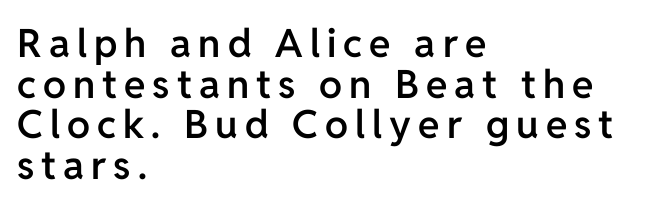
{"serif": "no", "italic": "no", "bold": "semi", "weight": "semibold", "width": "normal", "stroke_contrast": "low", "x_height": "medium", "monospaced": "no", "underline": "no", "align": "left", "line_spacing": "tight", "line_spacing_ratio": 1.04, "glyph_px": 39}
